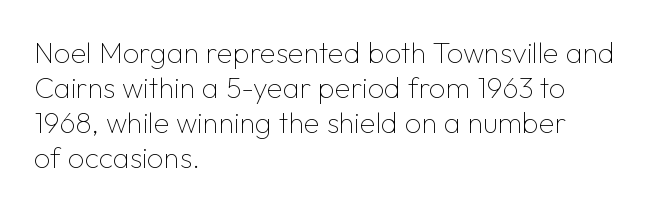
A quiet, ordinary-to-light weight characterises the typeface. This rendering uses left alignment, leaving the right contour irregular. Upright lettering throughout. A typesetter would call this proportional, since set widths differ per character. The glyphs are unaccompanied by any horizontal stroke below them. Check where the strokes stop: nothing finishes them off — pure sans.
